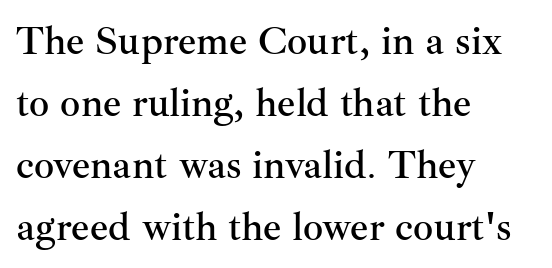
{"serif": "yes", "italic": "no", "width": "normal", "stroke_contrast": "medium", "x_height": "small", "monospaced": "no", "underline": "no", "align": "left", "line_spacing": "normal", "line_spacing_ratio": 1.55, "letter_spacing": "normal", "letter_spacing_em": 0.0, "glyph_px": 40}
